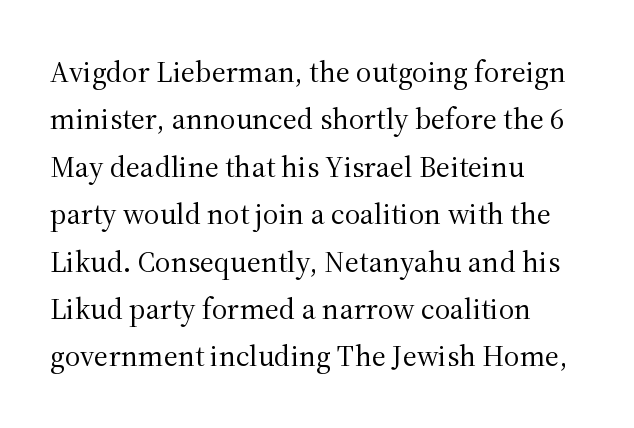
{"serif": "yes", "italic": "no", "bold": "no", "weight": "regular", "width": "normal", "stroke_contrast": "medium", "x_height": "medium", "monospaced": "no", "underline": "no", "align": "left", "line_spacing": "normal", "line_spacing_ratio": 1.58, "letter_spacing": "normal", "letter_spacing_em": 0.0, "glyph_px": 30}
